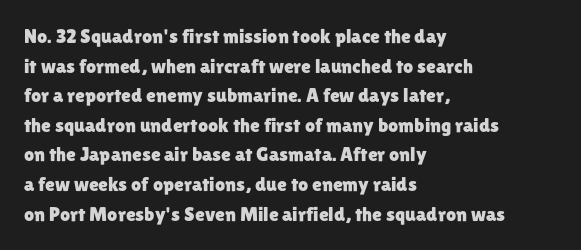
The image shows 20 px text type, upright; set left-aligned, normal line spacing (1.48x), normal letter spacing, not underlined.
